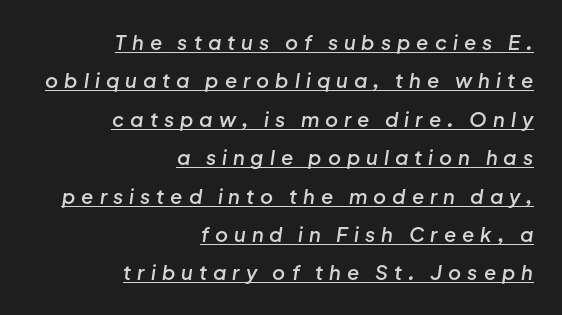
The image shows 20 px text type, italic (leaning right); set right-aligned, loose line spacing (1.92x), unusually wide letter spacing (+0.3 em), underlined.
